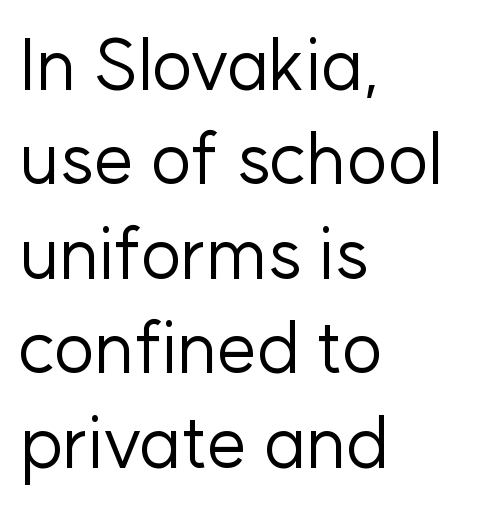
Q: Is the text bold? A: No.
Q: Is the text italic (slanted)? A: No, it is upright.
Q: Is the typeface a serif or a sans-serif typeface? A: Sans-serif.
Q: Is the text underlined? A: No.
Q: How is the paragraph aligned? A: Left-aligned.
Q: Is the spacing between letters normal or unusually wide? A: Normal.
Q: Is the spacing between lines tight, normal or loose? A: Normal.
Q: Width (condensed, normal, or wide)? A: Normal.
Q: Stroke contrast? A: Low.
Q: x-height? A: Medium.
Q: Monospaced? A: No.
